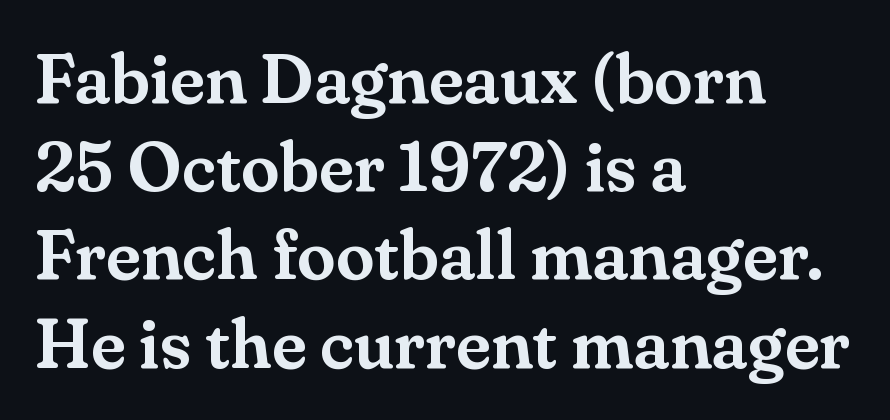
Q: Is the text italic (slanted)? A: No, it is upright.
Q: Is the typeface a serif or a sans-serif typeface? A: Serif.
Q: Is the text underlined? A: No.
Q: How is the paragraph aligned? A: Left-aligned.
Q: Is the spacing between letters normal or unusually wide? A: Normal.
Q: Is the spacing between lines tight, normal or loose? A: Normal.
Q: Width (condensed, normal, or wide)? A: Normal.
Q: Stroke contrast? A: Medium.
Q: x-height? A: Small.
Q: Monospaced? A: No.
